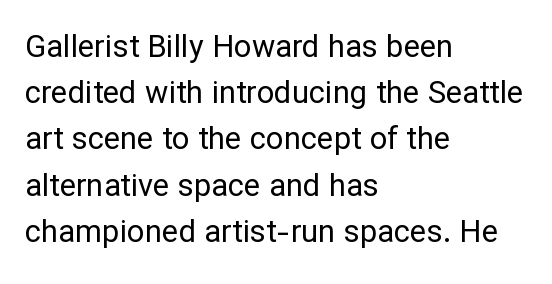
Q: Is the text bold? A: No.
Q: Is the text italic (slanted)? A: No, it is upright.
Q: Is the typeface a serif or a sans-serif typeface? A: Sans-serif.
Q: Is the text underlined? A: No.
Q: How is the paragraph aligned? A: Left-aligned.
Q: Is the spacing between letters normal or unusually wide? A: Normal.
Q: Is the spacing between lines tight, normal or loose? A: Normal.
Q: Width (condensed, normal, or wide)? A: Normal.
Q: Stroke contrast? A: Low.
Q: x-height? A: Medium.
Q: Monospaced? A: No.
